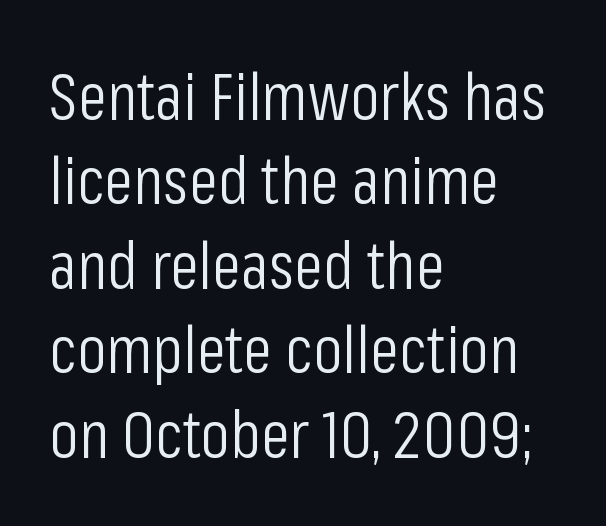
{"serif": "no", "italic": "no", "bold": "no", "weight": "light", "width": "condensed", "stroke_contrast": "low", "x_height": "medium", "monospaced": "no", "underline": "no", "align": "left", "line_spacing": "normal", "line_spacing_ratio": 1.28, "letter_spacing": "normal", "letter_spacing_em": 0.0, "glyph_px": 66}
